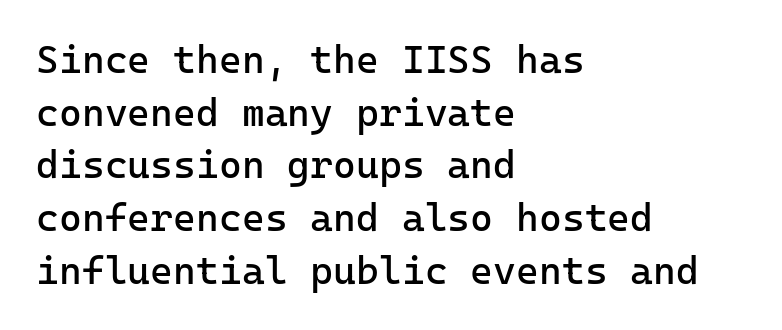
{"serif": "no", "italic": "no", "bold": "no", "weight": "regular", "width": "normal", "stroke_contrast": "low", "x_height": "medium", "monospaced": "yes", "underline": "no", "align": "left", "line_spacing": "normal", "line_spacing_ratio": 1.35, "letter_spacing": "normal", "letter_spacing_em": 0.0, "glyph_px": 39}
